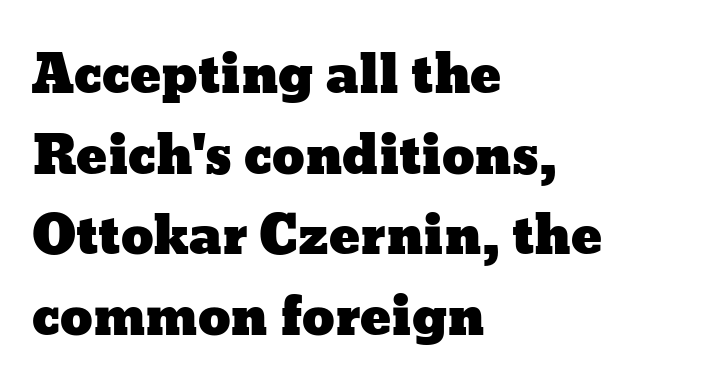
The image shows 52 px wide type, upright; set left-aligned, normal line spacing (1.55x), normal letter spacing, not underlined; low stroke contrast and a medium x-height.
